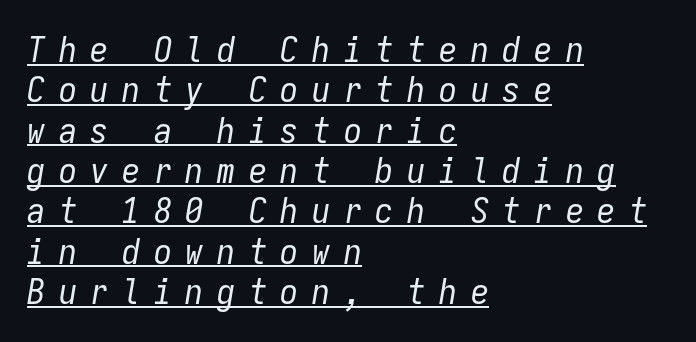
The image shows 36 px regular-weight, condensed type, italic (leaning right), monospaced; set left-aligned, tight line spacing (1.12x), unusually wide letter spacing (+0.38 em), underlined; low stroke contrast and a medium x-height.
